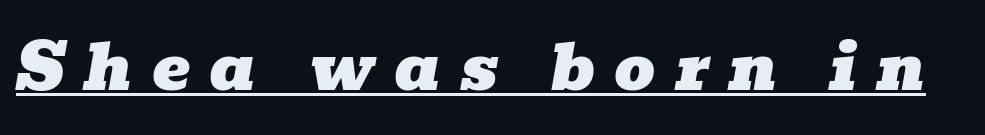
Little horizontal feet cap the strokes, marking this as serif type. These lines are rendered in a variable-pitch font. This rendering widens character spacing well past its baseline value. It's the slanting kind of type. Caption: lettering with a line underneath.
